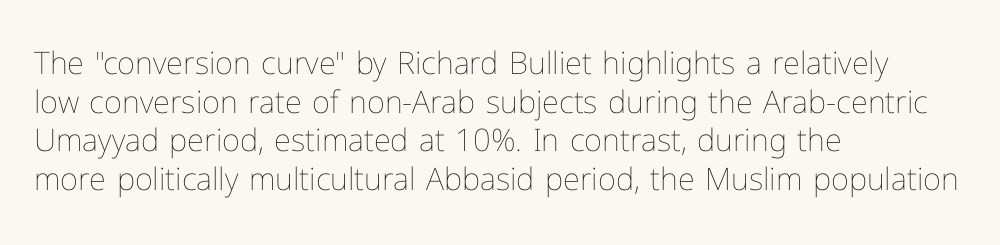
Q: Is the text bold? A: No.
Q: Is the text italic (slanted)? A: No, it is upright.
Q: Is the text underlined? A: No.
Q: How is the paragraph aligned? A: Left-aligned.
Q: Is the spacing between letters normal or unusually wide? A: Normal.
Q: Is the spacing between lines tight, normal or loose? A: Normal.
Q: Width (condensed, normal, or wide)? A: Normal.
Q: Stroke contrast? A: Low.
Q: x-height? A: Medium.
Q: Monospaced? A: No.
